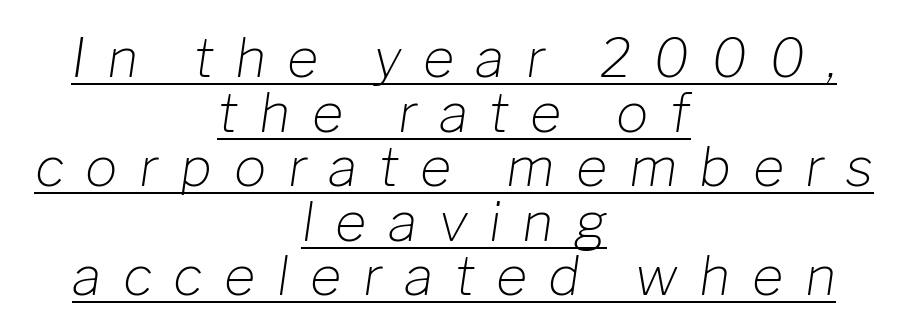
Q: Is the text bold? A: No.
Q: Is the text italic (slanted)? A: Yes, it leans right by about 8 degrees.
Q: Is the text underlined? A: Yes.
Q: How is the paragraph aligned? A: Centered.
Q: Is the spacing between letters normal or unusually wide? A: Unusually wide.
Q: Is the spacing between lines tight, normal or loose? A: Tight.
Q: Width (condensed, normal, or wide)? A: Normal.
Q: Stroke contrast? A: Low.
Q: x-height? A: Medium.
Q: Monospaced? A: No.
